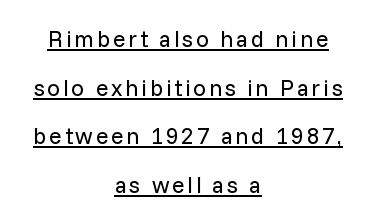
Q: Is the text bold? A: No.
Q: Is the text italic (slanted)? A: No, it is upright.
Q: Is the text underlined? A: Yes.
Q: How is the paragraph aligned? A: Centered.
Q: Is the spacing between lines tight, normal or loose? A: Loose.
